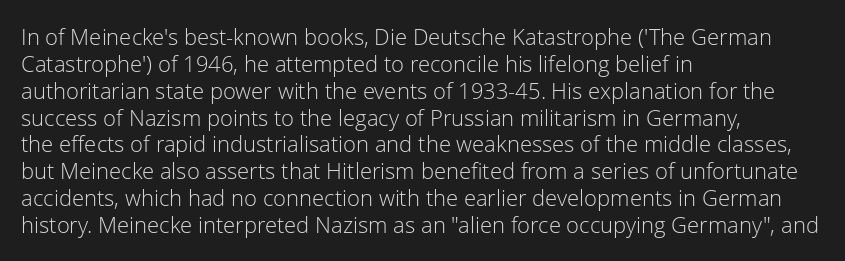
Q: Is the text bold? A: No.
Q: Is the text italic (slanted)? A: No, it is upright.
Q: Is the text underlined? A: No.
Q: How is the paragraph aligned? A: Left-aligned.
Q: Is the spacing between letters normal or unusually wide? A: Normal.
